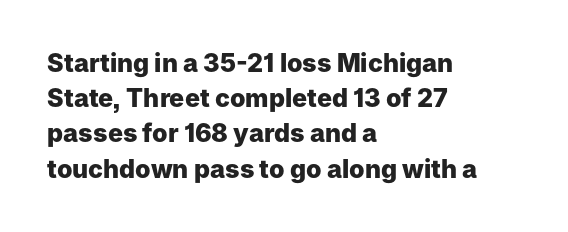
The image shows 25 px bold type, upright; set left-aligned, normal line spacing (1.41x), normal letter spacing, not underlined.
